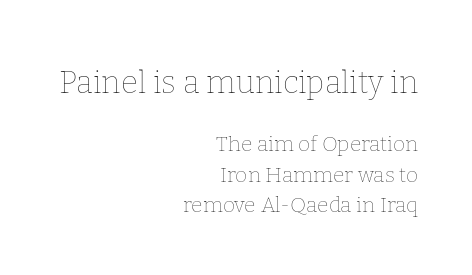
Students, observe: this is what conventionally led text looks like. Caption: upper text group enlarged, lower text group reduced. The rendering uses natural spacing where letterforms have individual widths. Italic: no, the glyphs are upright roman. Caption: multi-line text, flush right, ragged left. Quick note: underline off.
